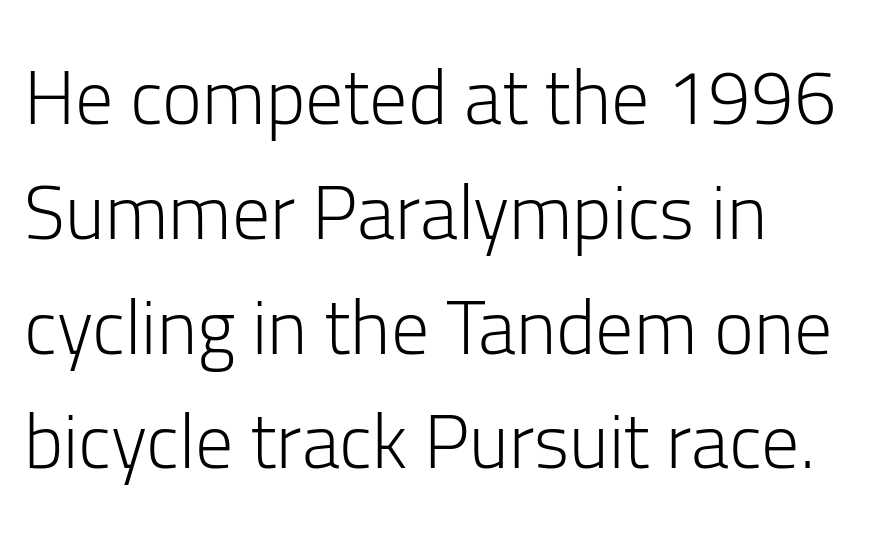
Students, observe: this is what conventionally led text looks like. Inter-character spacing is left at the font's built-in metrics. A sans-serif font was chosen for this passage. Posture: upright roman. Spacing verdict: proportional, widths tailored to each character.
